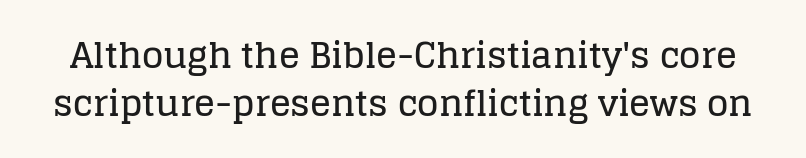
Does the type have serifs? Yes, each stem ends in a small foot. The gaps between neighbouring characters are ordinary and unremarkable. If you drew a line through each stem, it would be perfectly vertical. Do the characters align in a grid? No, the font is proportional. In terms of leading, this rendering sits right in the middle.
